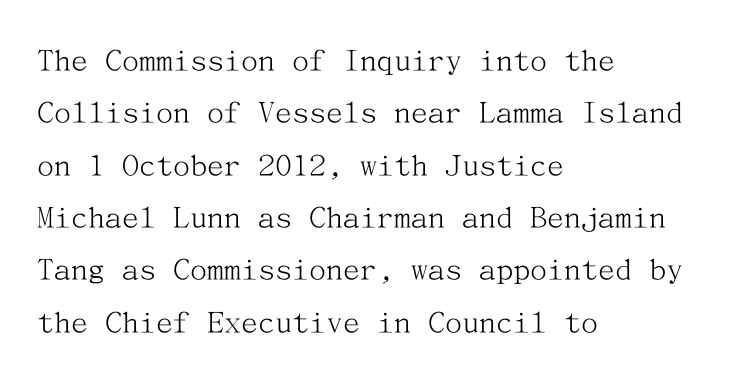
Check under the words: just untouched page. Vertical strokes here are truly vertical. Reading down the block, your eye returns to a fixed left position each line. Students, note that the glyphs here touch the page at normal intervals. The type family on display is of the serif kind.
